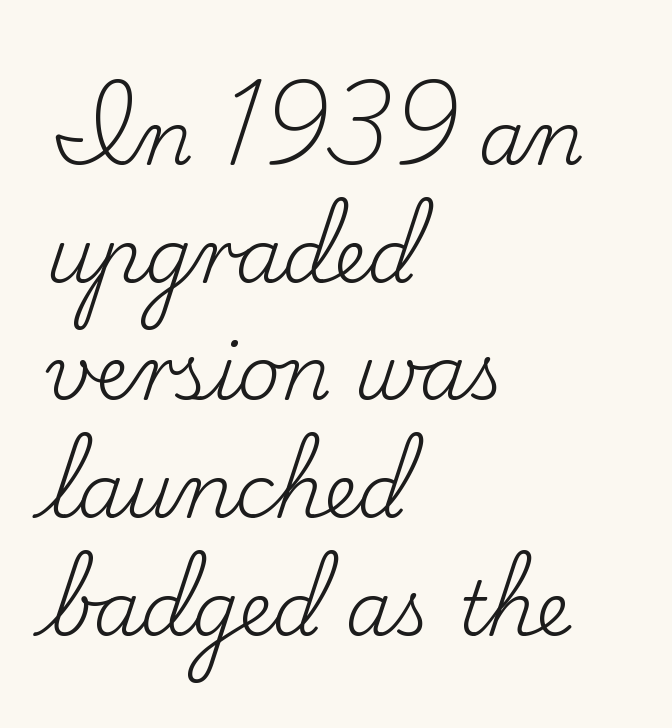
The image shows 75 px regular-weight serif type; set left-aligned, normal line spacing (1.57x), normal letter spacing, not underlined; low stroke contrast and a small x-height.
